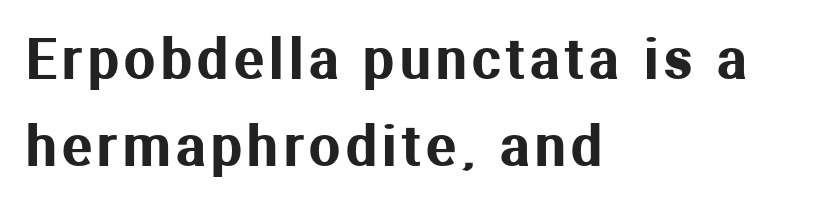
The image shows 55 px sans-serif type, upright; set left-aligned, normal line spacing (1.59x), not underlined; medium stroke contrast and a medium x-height.
